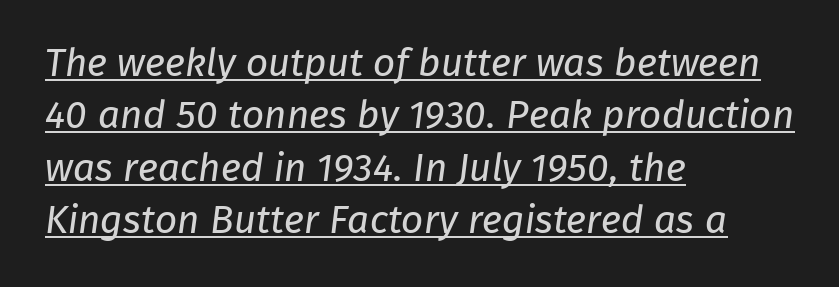
{"serif": "no", "bold": "no", "weight": "regular", "width": "normal", "stroke_contrast": "low", "x_height": "medium", "monospaced": "no", "underline": "yes", "align": "left", "line_spacing": "normal", "line_spacing_ratio": 1.34, "letter_spacing": "normal", "letter_spacing_em": 0.0, "glyph_px": 39}
